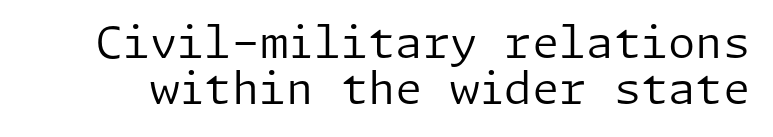
The image shows 44 px regular-weight sans-serif type, upright; set tight line spacing (1.04x), normal letter spacing, not underlined; low stroke contrast and a medium x-height.
